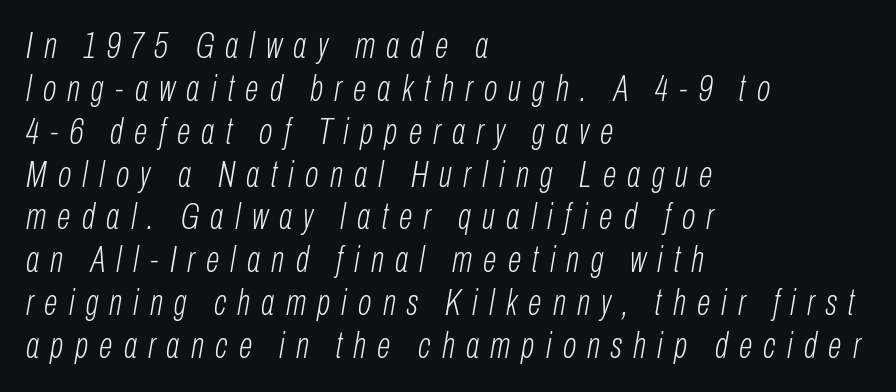
{"italic": "yes", "lean": "right", "slant_degrees": 10, "bold": "no", "weight": "light", "width": "condensed", "stroke_contrast": "low", "x_height": "medium", "monospaced": "no", "underline": "no", "align": "left", "line_spacing_ratio": 1.19, "letter_spacing": "wide", "letter_spacing_em": 0.31, "glyph_px": 36}
